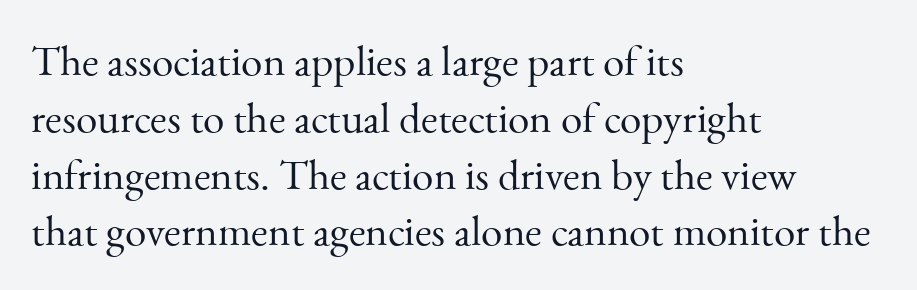
{"serif": "yes", "italic": "no", "bold": "no", "weight": "light", "width": "normal", "stroke_contrast": "medium", "x_height": "small", "monospaced": "no", "underline": "no", "align": "left", "line_spacing": "normal", "line_spacing_ratio": 1.32, "letter_spacing": "normal", "letter_spacing_em": 0.0, "glyph_px": 43}
